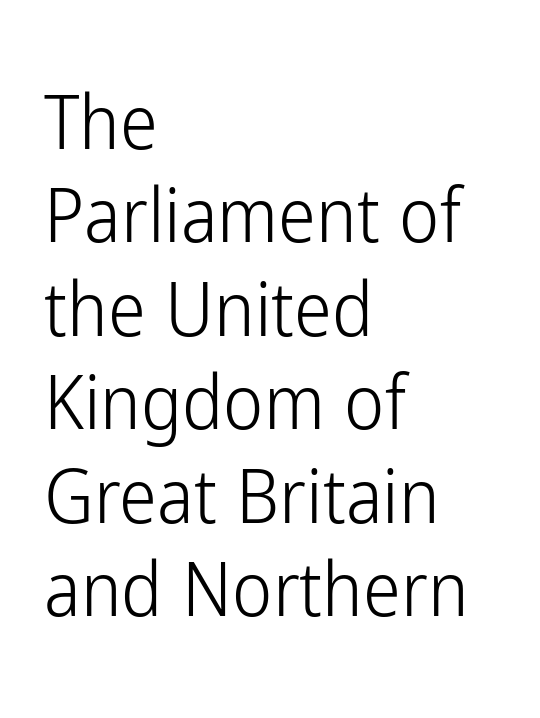
{"serif": "no", "italic": "no", "bold": "no", "weight": "light", "width": "condensed", "stroke_contrast": "low", "x_height": "medium", "monospaced": "no", "underline": "no", "align": "left", "line_spacing_ratio": 1.23, "letter_spacing": "normal", "letter_spacing_em": 0.0, "glyph_px": 76}
